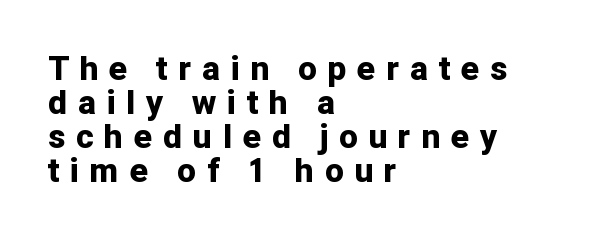
{"serif": "no", "italic": "no", "bold": "yes", "weight": "bold", "width": "normal", "stroke_contrast": "low", "x_height": "medium", "monospaced": "no", "underline": "no", "align": "left", "line_spacing": "tight", "line_spacing_ratio": 1.03, "letter_spacing": "wide", "letter_spacing_em": 0.34, "glyph_px": 33}
